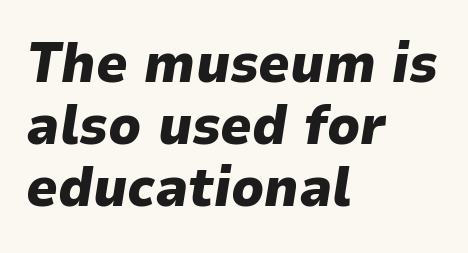
The image shows 55 px heavy type, italic (leaning right); set left-aligned, tight line spacing (1.13x), normal letter spacing, not underlined; low stroke contrast and a medium x-height.
